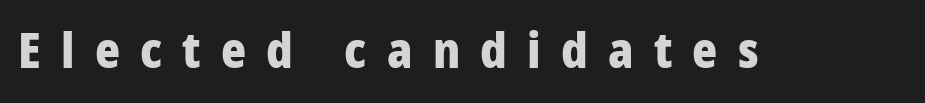
Q: Is the text bold? A: Yes.
Q: Is the text italic (slanted)? A: No, it is upright.
Q: Is the typeface a serif or a sans-serif typeface? A: Sans-serif.
Q: Is the text underlined? A: No.
Q: Is the spacing between letters normal or unusually wide? A: Unusually wide.
Q: Width (condensed, normal, or wide)? A: Condensed.
Q: Stroke contrast? A: Low.
Q: x-height? A: Large.
Q: Monospaced? A: No.
